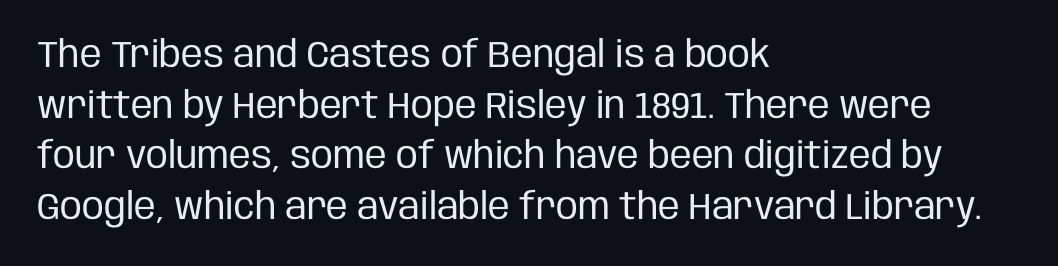
{"serif": "no", "italic": "no", "bold": "no", "weight": "regular", "width": "condensed", "stroke_contrast": "low", "x_height": "large", "monospaced": "no", "underline": "no", "align": "left", "line_spacing": "normal", "line_spacing_ratio": 1.37, "letter_spacing": "normal", "letter_spacing_em": 0.0, "glyph_px": 37}
